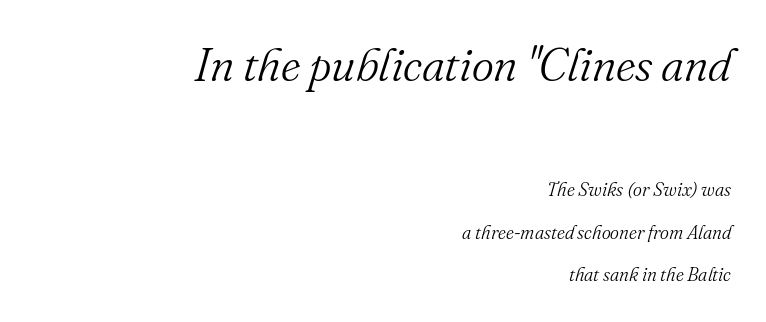
Q: Is the text bold? A: No.
Q: Is the text italic (slanted)? A: Yes, it leans right by about 16 degrees.
Q: Is the typeface a serif or a sans-serif typeface? A: Serif.
Q: Is the text underlined? A: No.
Q: How is the paragraph aligned? A: Right-aligned.
Q: Is the spacing between letters normal or unusually wide? A: Normal.
Q: Is the spacing between lines tight, normal or loose? A: Loose.
Q: Which block of text is set in a larger size, the first (top) or the second (bottom)? A: The first (top) one.
Q: Width (condensed, normal, or wide)? A: Normal.
Q: Stroke contrast? A: Medium.
Q: x-height? A: Small.
Q: Monospaced? A: No.
